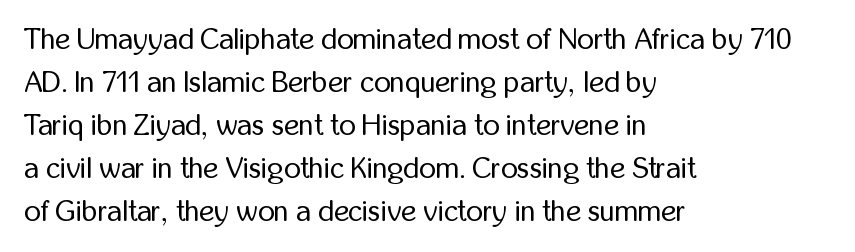
The area under the type is left untouched. The ragged edge is on the right, which tells us the setting is flush left. Nope, not italic — everything's standing straight. How would I describe the line gaps? Plain and ordinary. Are there feet on the stems? There aren't — it's a sans. This sample uses plain, unmodified letter spacing.
